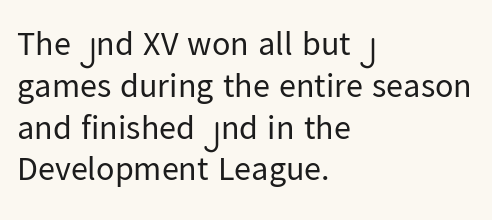
Q: Is the text bold? A: No.
Q: Is the text italic (slanted)? A: No, it is upright.
Q: Is the typeface a serif or a sans-serif typeface? A: Sans-serif.
Q: Is the text underlined? A: No.
Q: How is the paragraph aligned? A: Left-aligned.
Q: Is the spacing between letters normal or unusually wide? A: Normal.
Q: Width (condensed, normal, or wide)? A: Normal.
Q: Stroke contrast? A: Low.
Q: x-height? A: Medium.
Q: Monospaced? A: No.
